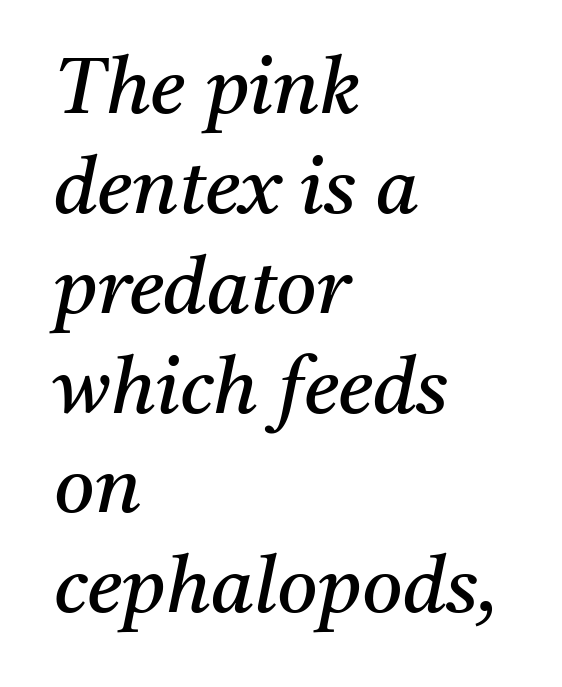
{"serif": "yes", "italic": "yes", "lean": "right", "slant_degrees": 11, "bold": "no", "weight": "regular", "width": "normal", "stroke_contrast": "medium", "x_height": "medium", "monospaced": "no", "underline": "no", "align": "left", "line_spacing": "normal", "line_spacing_ratio": 1.28, "letter_spacing": "normal", "letter_spacing_em": 0.0, "glyph_px": 78}
